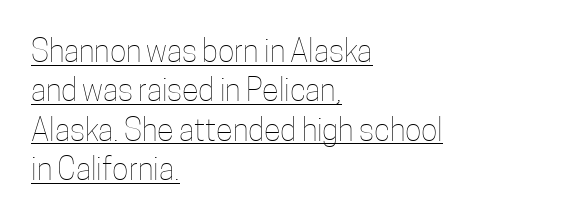
A typesetter would mark this as roman, not italic. A quiet, ordinary-to-light weight characterises the typeface. The passage shown stacks its lines at a standard gap. Somebody hit Ctrl+U on this one — the words are underlined. The letterforms sit shoulder to shoulder at normal distance.
